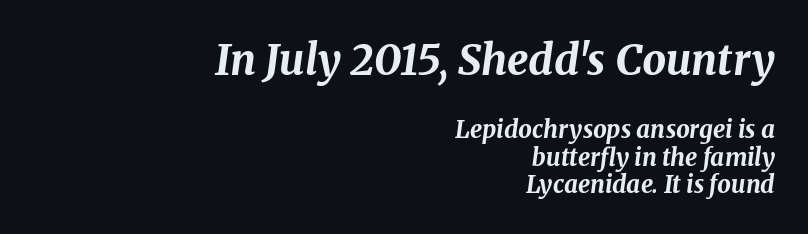
Q: Is the text bold? A: Yes.
Q: Is the text italic (slanted)? A: Yes, it leans right by about 8 degrees.
Q: Is the text underlined? A: No.
Q: How is the paragraph aligned? A: Right-aligned.
Q: Is the spacing between letters normal or unusually wide? A: Normal.
Q: Is the spacing between lines tight, normal or loose? A: Tight.
Q: Which block of text is set in a larger size, the first (top) or the second (bottom)? A: The first (top) one.
Q: Width (condensed, normal, or wide)? A: Normal.
Q: Stroke contrast? A: Medium.
Q: x-height? A: Medium.
Q: Monospaced? A: No.
